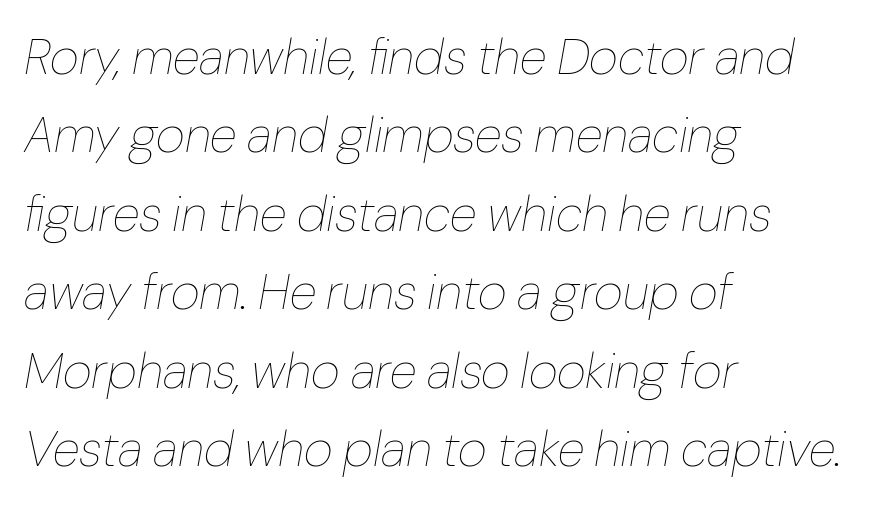
Where is the straight margin? On the left. The letters look calm and open, with moderate or lighter stems. This rendering leaves character spacing at its baseline value. The leading is moderate, giving the passage an even texture.
